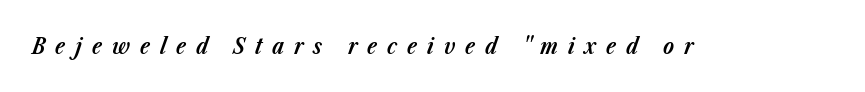
Q: Is the text bold? A: Yes.
Q: Is the text italic (slanted)? A: Yes, it leans right by about 23 degrees.
Q: Is the text underlined? A: No.
Q: Is the spacing between letters normal or unusually wide? A: Unusually wide.
